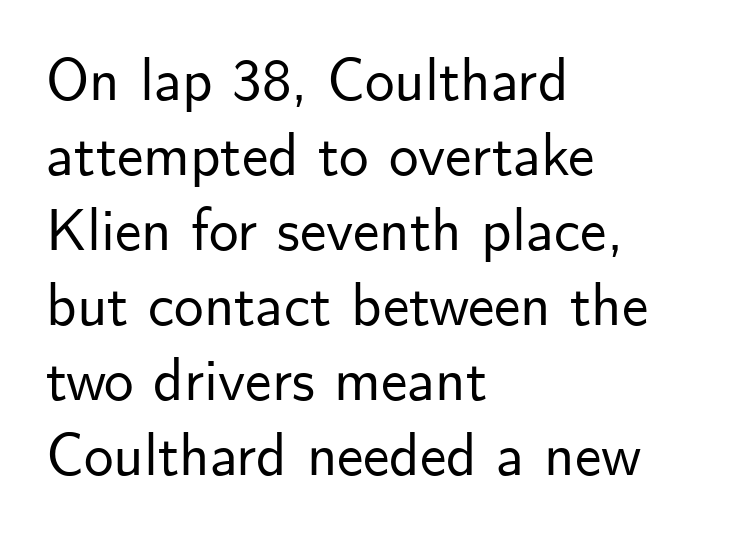
{"serif": "no", "italic": "no", "width": "normal", "stroke_contrast": "low", "x_height": "small", "monospaced": "no", "underline": "no", "align": "left", "line_spacing": "normal", "line_spacing_ratio": 1.27, "letter_spacing": "normal", "letter_spacing_em": 0.0, "glyph_px": 59}
